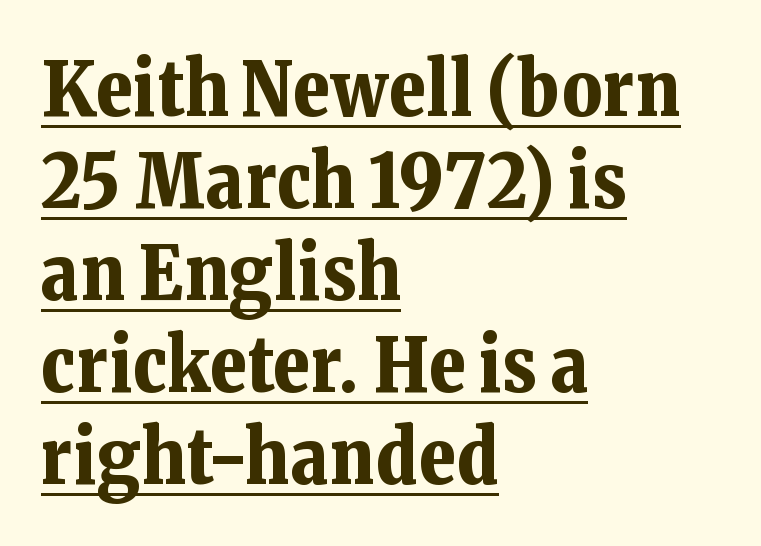
The image shows 76 px bold serif type, upright; set left-aligned, line spacing 1.21x, normal letter spacing, underlined; low stroke contrast and a medium x-height.
